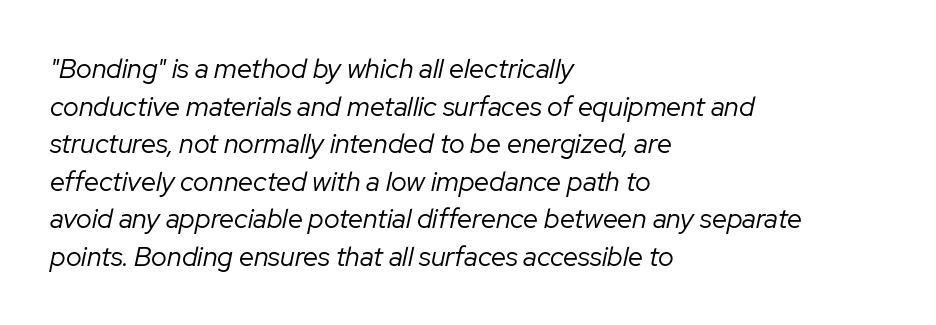
If you drew a ruler down the left edge, every line would touch it. Designer's note — italics engaged. The specimen omits any rule beneath the text block's lines. Students, observe: this is what conventionally led text looks like. Compared with a typical body face, this is equally light or lighter still.
